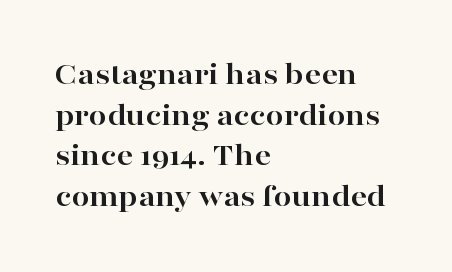
The rendering keeps characters at their native spacing. The strip under each line holds only bare page. Caption: multi-line text, flush left, ragged right. The passage shown stacks its lines at a standard gap.
